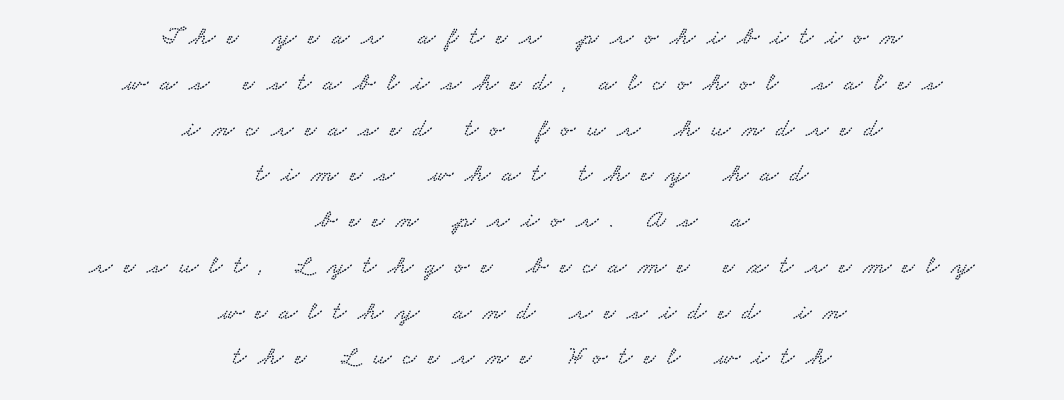
Q: Is the text underlined? A: No.
Q: How is the paragraph aligned? A: Centered.
Q: Is the spacing between letters normal or unusually wide? A: Unusually wide.
